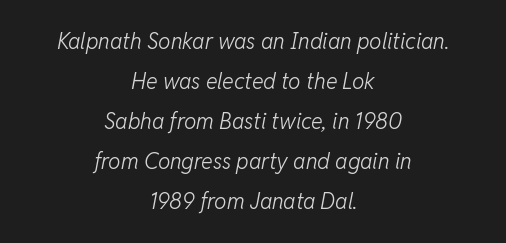
Q: Is the text bold? A: No.
Q: Is the text italic (slanted)? A: Yes, it leans right by about 11 degrees.
Q: Is the text underlined? A: No.
Q: How is the paragraph aligned? A: Centered.
Q: Is the spacing between letters normal or unusually wide? A: Normal.
